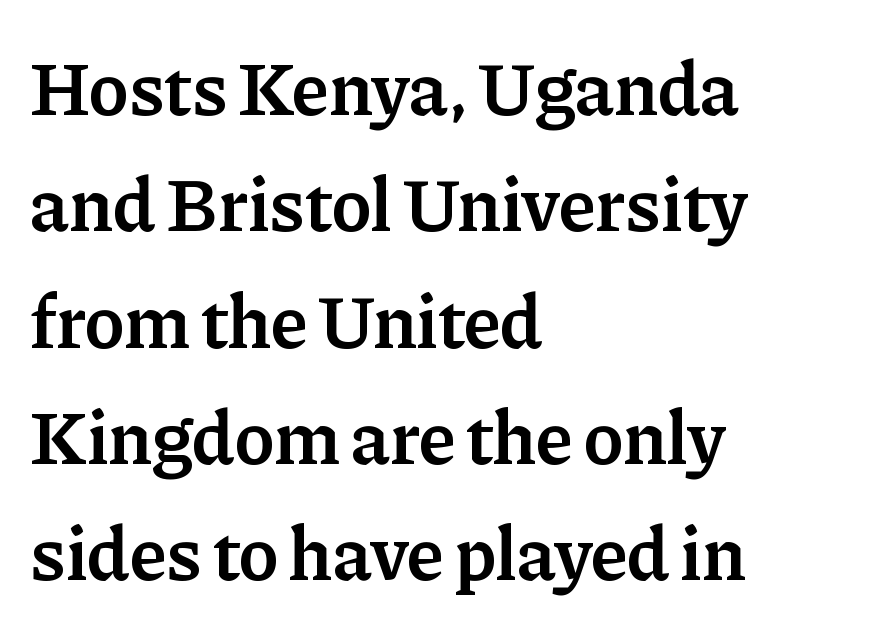
Q: Is the text bold? A: Semi-bold.
Q: Is the text italic (slanted)? A: No, it is upright.
Q: Is the typeface a serif or a sans-serif typeface? A: Serif.
Q: Is the text underlined? A: No.
Q: How is the paragraph aligned? A: Left-aligned.
Q: Is the spacing between letters normal or unusually wide? A: Normal.
Q: Is the spacing between lines tight, normal or loose? A: Normal.
Q: Width (condensed, normal, or wide)? A: Normal.
Q: Stroke contrast? A: Low.
Q: x-height? A: Medium.
Q: Monospaced? A: No.
